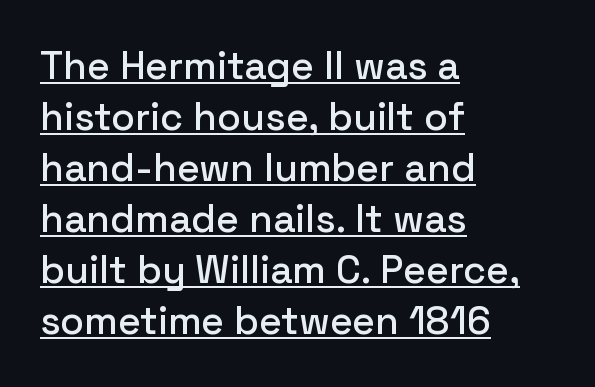
{"serif": "no", "italic": "no", "width": "normal", "stroke_contrast": "low", "x_height": "medium", "monospaced": "no", "underline": "yes", "align": "left", "line_spacing": "normal", "line_spacing_ratio": 1.31, "letter_spacing": "normal", "letter_spacing_em": 0.0, "glyph_px": 39}
